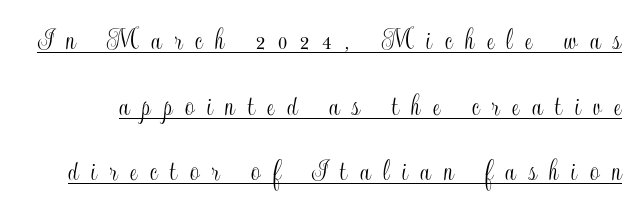
Looks like someone drew a line under every word here. The rendering uses natural spacing where letterforms have individual widths. Leading: increased. Does extra space separate the letters? Yes, quite a lot of it.
